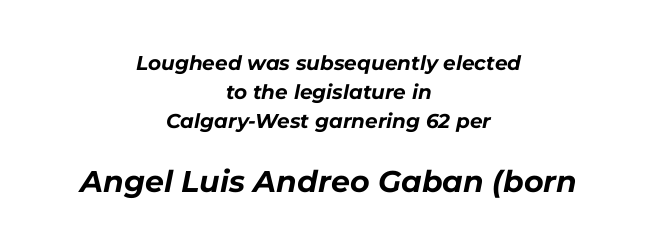
There is no visible air inserted between adjacent glyphs. Do the characters align in a grid? No, the font is proportional. The whitespace from short lines is split evenly between both sides. These lines carry a lot of weight — the face is fully bold. Compare the two chunks: the lower has the greater cap height.
